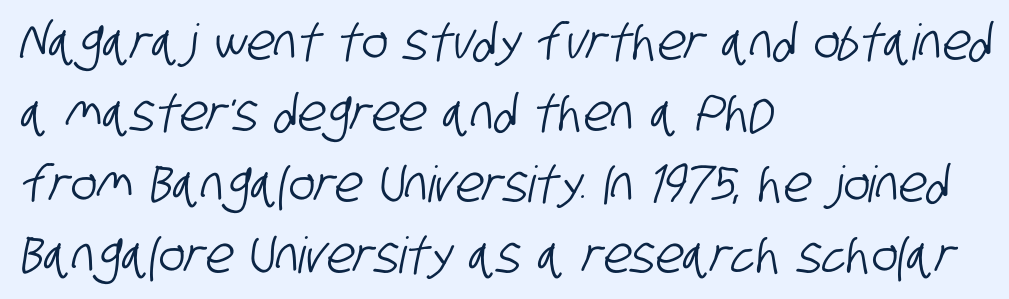
Q: Is the typeface a serif or a sans-serif typeface? A: Sans-serif.
Q: Is the text underlined? A: No.
Q: How is the paragraph aligned? A: Left-aligned.
Q: Is the spacing between letters normal or unusually wide? A: Normal.
Q: Is the spacing between lines tight, normal or loose? A: Normal.
Q: Width (condensed, normal, or wide)? A: Condensed.
Q: Stroke contrast? A: Low.
Q: x-height? A: Large.
Q: Monospaced? A: No.
